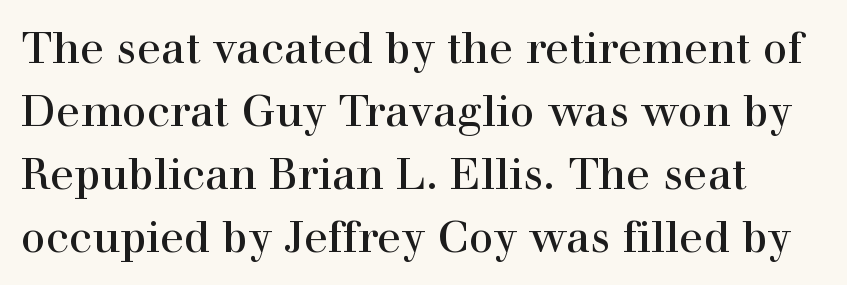
Q: Is the text italic (slanted)? A: No, it is upright.
Q: Is the typeface a serif or a sans-serif typeface? A: Serif.
Q: Is the text underlined? A: No.
Q: Is the spacing between letters normal or unusually wide? A: Normal.
Q: Is the spacing between lines tight, normal or loose? A: Normal.
Q: Width (condensed, normal, or wide)? A: Normal.
Q: x-height? A: Medium.
Q: Monospaced? A: No.
